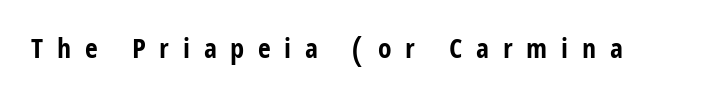
Q: Is the text bold? A: Yes.
Q: Is the text italic (slanted)? A: No, it is upright.
Q: Is the typeface a serif or a sans-serif typeface? A: Sans-serif.
Q: Is the text underlined? A: No.
Q: Is the spacing between letters normal or unusually wide? A: Unusually wide.
Q: Width (condensed, normal, or wide)? A: Condensed.
Q: Stroke contrast? A: Low.
Q: x-height? A: Large.
Q: Monospaced? A: No.
